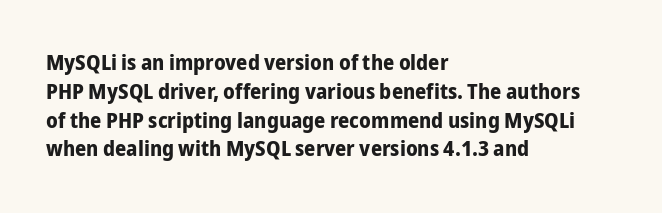
Q: Is the text bold? A: Yes.
Q: Is the text italic (slanted)? A: No, it is upright.
Q: Is the text underlined? A: No.
Q: How is the paragraph aligned? A: Left-aligned.
Q: Is the spacing between letters normal or unusually wide? A: Normal.
Q: Is the spacing between lines tight, normal or loose? A: Normal.
